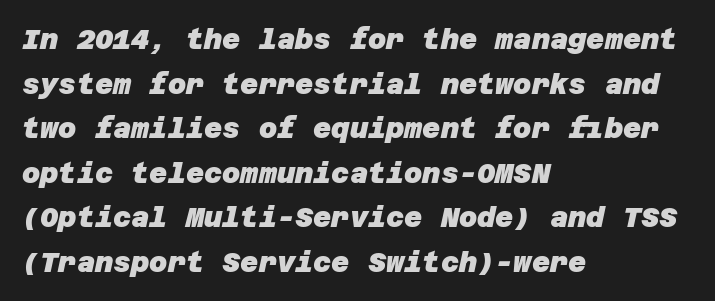
{"serif": "no", "bold": "yes", "weight": "heavy", "width": "normal", "stroke_contrast": "low", "x_height": "large", "underline": "no", "align": "left", "line_spacing": "normal", "line_spacing_ratio": 1.59, "letter_spacing": "normal", "letter_spacing_em": 0.0, "glyph_px": 28}
